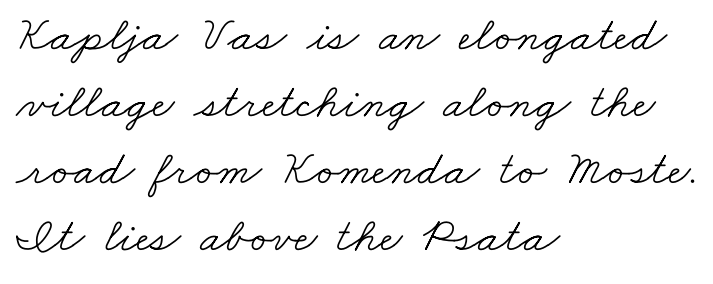
Q: Is the text bold? A: No.
Q: Is the typeface a serif or a sans-serif typeface? A: Serif.
Q: Is the text underlined? A: No.
Q: How is the paragraph aligned? A: Left-aligned.
Q: Is the spacing between letters normal or unusually wide? A: Normal.
Q: Is the spacing between lines tight, normal or loose? A: Normal.
Q: Width (condensed, normal, or wide)? A: Wide.
Q: Stroke contrast? A: Low.
Q: x-height? A: Small.
Q: Monospaced? A: No.
